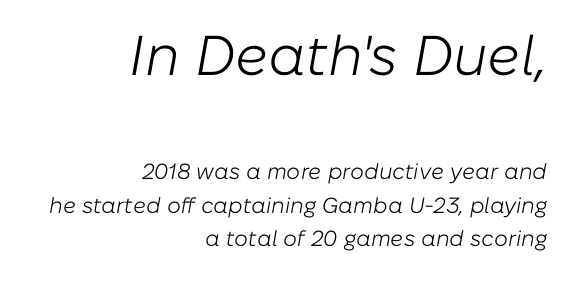
{"italic": "yes", "lean": "right", "slant_degrees": 10, "bold": "no", "weight": "light", "width": "normal", "stroke_contrast": "low", "x_height": "medium", "monospaced": "no", "underline": "no", "align": "right", "line_spacing": "normal", "line_spacing_ratio": 1.51, "letter_spacing": "normal", "letter_spacing_em": 0.0, "larger_block": "first", "size_ratio": 2.55, "glyph_px": 56}
